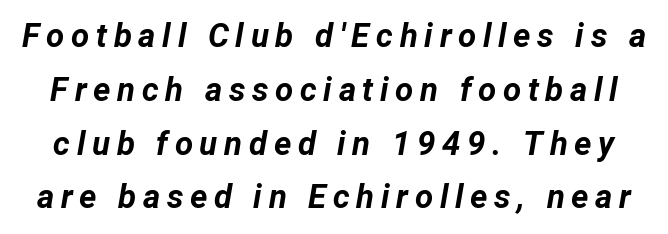
{"italic": "yes", "lean": "right", "slant_degrees": 12, "bold": "yes", "weight": "bold", "width": "normal", "stroke_contrast": "low", "x_height": "medium", "monospaced": "no", "underline": "no", "line_spacing": "normal", "line_spacing_ratio": 1.63, "letter_spacing": "wide", "letter_spacing_em": 0.2, "glyph_px": 33}
